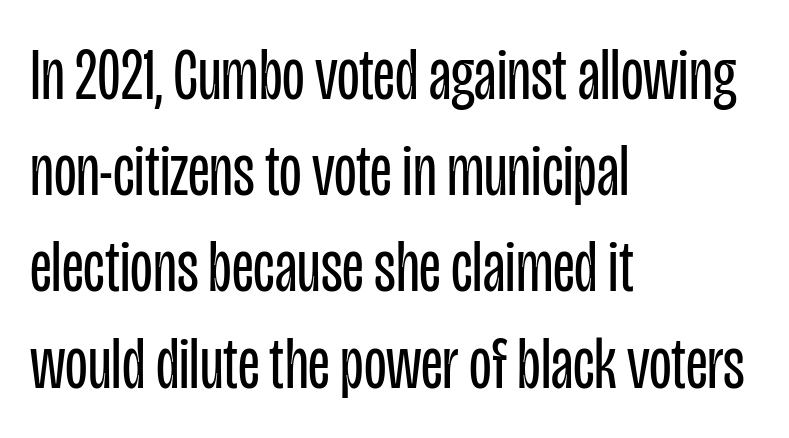
Q: Is the text bold? A: No.
Q: Is the text italic (slanted)? A: No, it is upright.
Q: Is the typeface a serif or a sans-serif typeface? A: Sans-serif.
Q: Is the text underlined? A: No.
Q: How is the paragraph aligned? A: Left-aligned.
Q: Is the spacing between letters normal or unusually wide? A: Normal.
Q: Is the spacing between lines tight, normal or loose? A: Normal.
Q: Width (condensed, normal, or wide)? A: Condensed.
Q: Stroke contrast? A: Low.
Q: x-height? A: Large.
Q: Monospaced? A: No.
